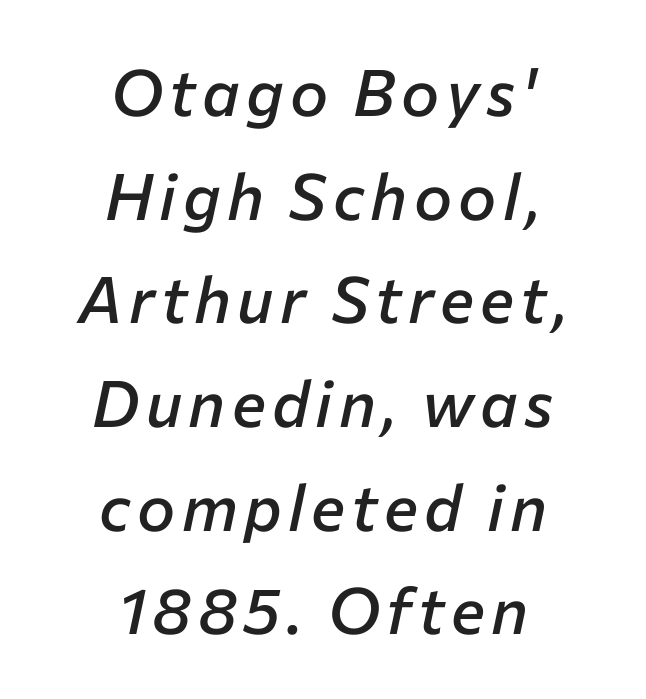
Posture: slanted. Look at the stroke-to-counter ratio: somewhat heavy, a semibold. The block of text has a typical density, with ordinary space between rows. The strip under each line holds only bare page.
